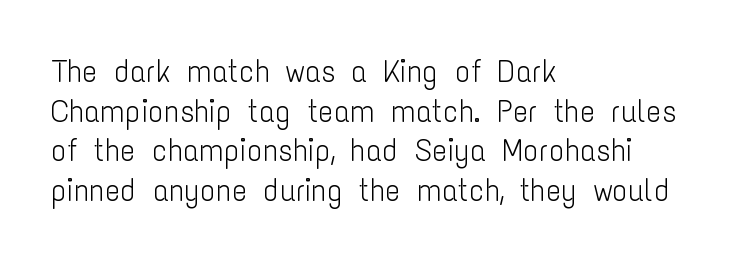
{"serif": "no", "italic": "no", "bold": "no", "weight": "light", "width": "condensed", "stroke_contrast": "low", "x_height": "medium", "monospaced": "no", "underline": "no", "align": "left", "line_spacing_ratio": 1.24, "letter_spacing": "normal", "letter_spacing_em": 0.0, "glyph_px": 32}
